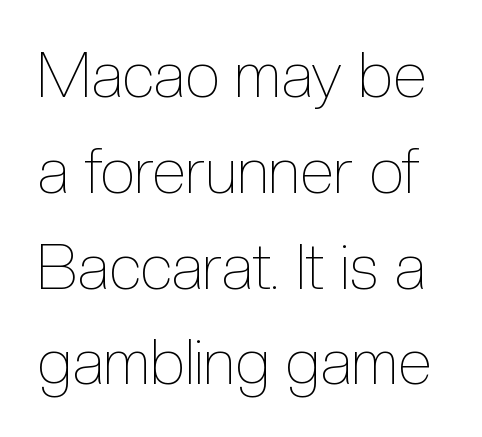
The image shows 63 px thin, condensed type, upright; set normal line spacing (1.52x), normal letter spacing, not underlined; a medium x-height.
